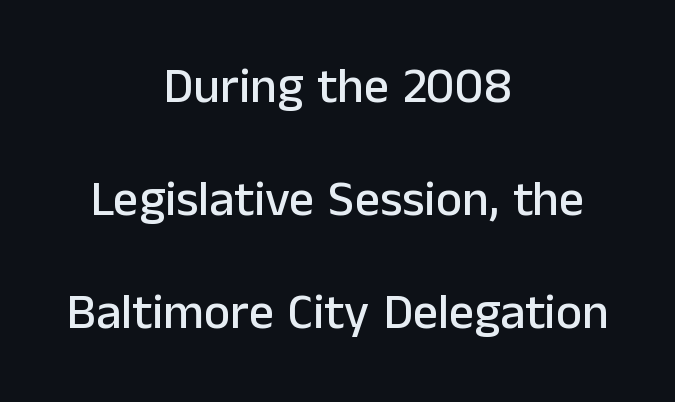
Every stem runs plumb, perpendicular to the baseline. Notice the wide empty band between every row — that's loose leading. Descender tails drop into unmarked territory. The typesetter chose a symmetrical, centered arrangement here. Note the varied advance widths — an 'i' is clearly narrower than an 'm'. Is the letter spacing exaggerated? No — it looks like the ordinary default.
